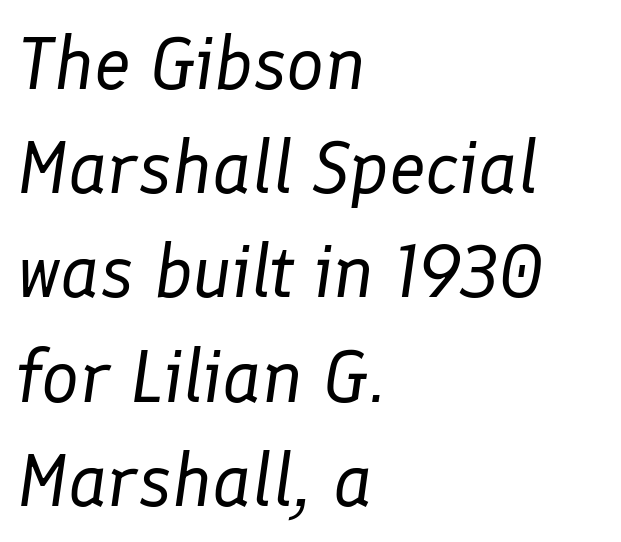
The image shows 75 px regular-weight type, italic (leaning right); set left-aligned, normal line spacing (1.39x), normal letter spacing, not underlined; low stroke contrast and a medium x-height.
